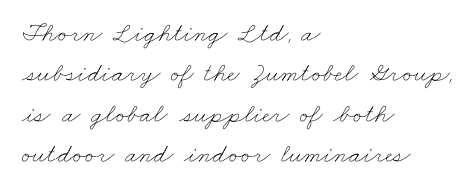
The image shows 27 px text type; set left-aligned, normal line spacing (1.5x), normal letter spacing, not underlined.
